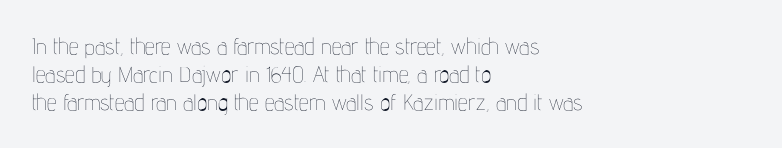
{"italic": "no", "bold": "no", "underline": "no", "align": "left", "line_spacing": "normal", "line_spacing_ratio": 1.27, "letter_spacing": "normal", "letter_spacing_em": 0.0, "glyph_px": 22}
